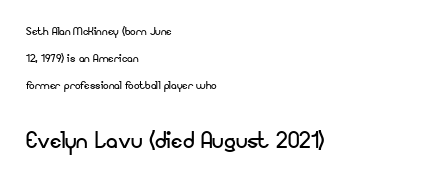
{"serif": "no", "italic": "no", "bold": "no", "weight": "regular", "width": "normal", "stroke_contrast": "low", "x_height": "small", "monospaced": "no", "underline": "no", "align": "left", "line_spacing": "loose", "line_spacing_ratio": 1.94, "letter_spacing": "normal", "letter_spacing_em": 0.0, "larger_block": "second", "size_ratio": 2.07, "glyph_px": 29}
